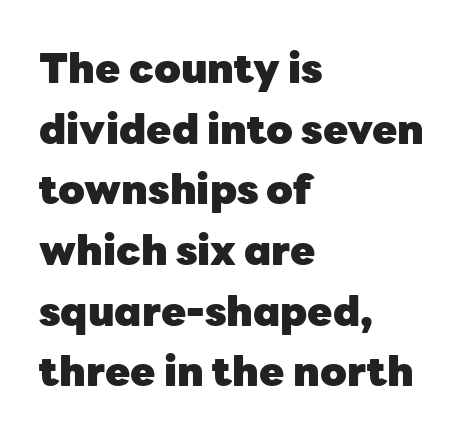
Q: Is the text bold? A: Yes.
Q: Is the text italic (slanted)? A: No, it is upright.
Q: Is the typeface a serif or a sans-serif typeface? A: Sans-serif.
Q: Is the text underlined? A: No.
Q: How is the paragraph aligned? A: Left-aligned.
Q: Is the spacing between letters normal or unusually wide? A: Normal.
Q: Is the spacing between lines tight, normal or loose? A: Normal.
Q: Width (condensed, normal, or wide)? A: Normal.
Q: Stroke contrast? A: Low.
Q: x-height? A: Medium.
Q: Monospaced? A: No.
